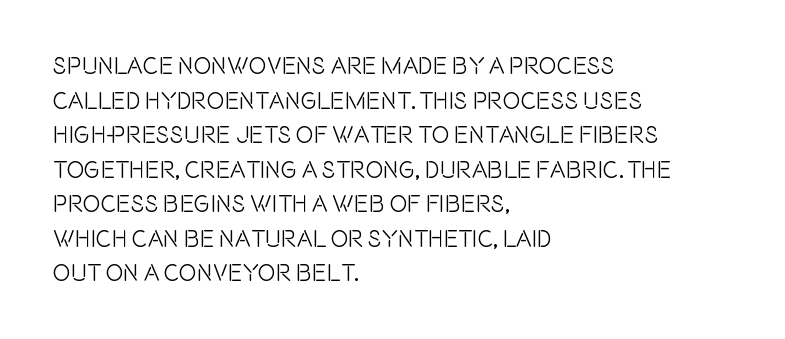
{"italic": "no", "underline": "no", "align": "left", "line_spacing": "normal", "line_spacing_ratio": 1.44, "letter_spacing": "normal", "letter_spacing_em": 0.0, "glyph_px": 24}
